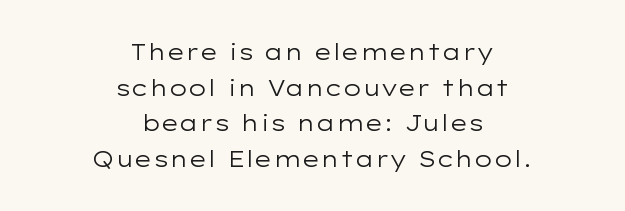
{"italic": "no", "bold": "no", "underline": "no", "align": "center", "line_spacing": "normal", "line_spacing_ratio": 1.62, "letter_spacing": "normal", "letter_spacing_em": 0.0, "glyph_px": 22}
